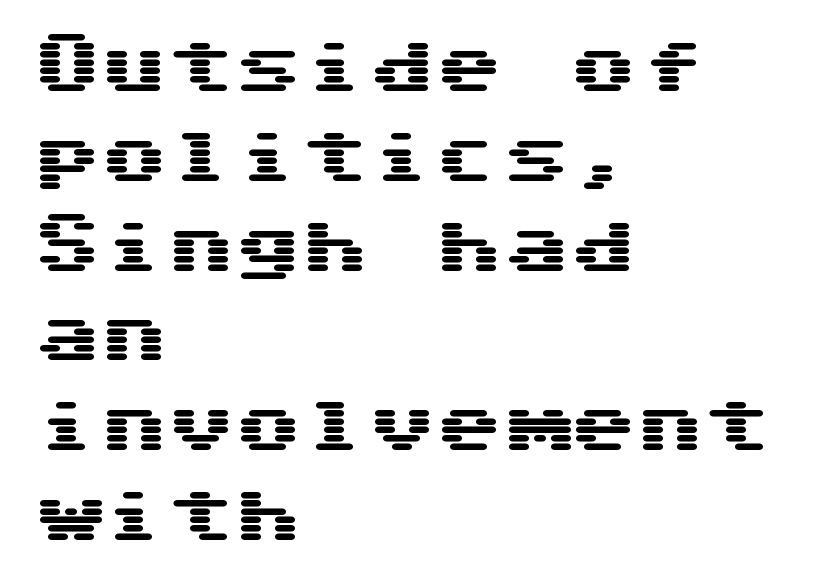
Honestly, the row spacing looks completely unremarkable. Left-aligned paragraph, ragged on the right. Note: no serifs on the glyphs. A bare baseline throughout the passage.
